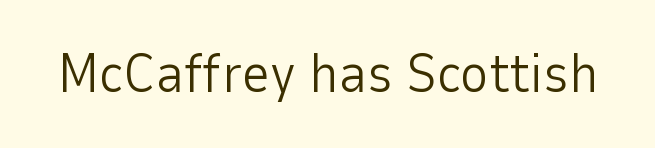
The image shows 55 px light sans-serif type, upright; set normal letter spacing, not underlined; low stroke contrast and a medium x-height.
